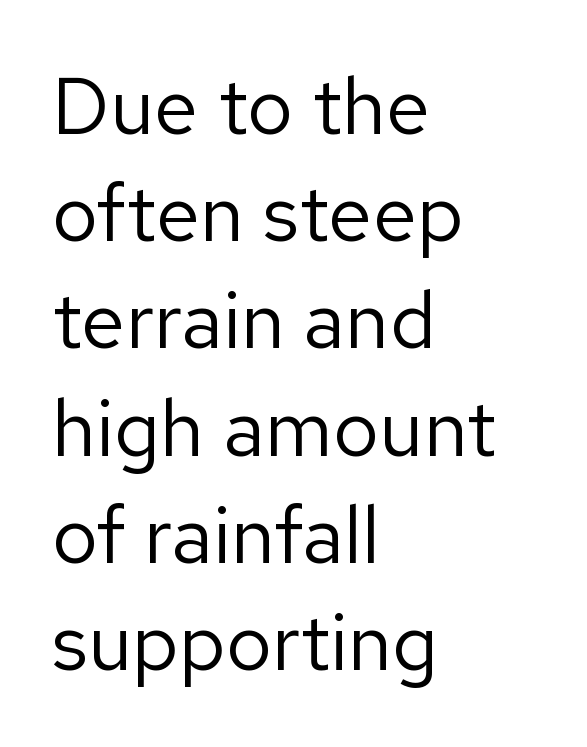
{"serif": "no", "italic": "no", "bold": "no", "weight": "regular", "width": "normal", "stroke_contrast": "low", "x_height": "medium", "monospaced": "no", "underline": "no", "align": "left", "line_spacing": "normal", "line_spacing_ratio": 1.34, "letter_spacing": "normal", "letter_spacing_em": 0.0, "glyph_px": 80}
